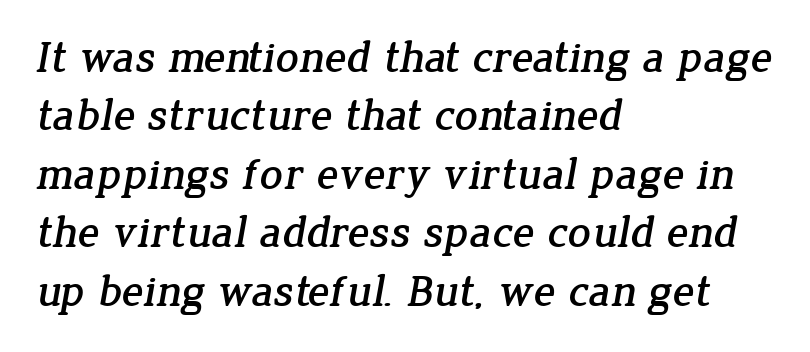
Q: Is the typeface a serif or a sans-serif typeface? A: Serif.
Q: Is the text underlined? A: No.
Q: How is the paragraph aligned? A: Left-aligned.
Q: Is the spacing between letters normal or unusually wide? A: Normal.
Q: Is the spacing between lines tight, normal or loose? A: Normal.
Q: Width (condensed, normal, or wide)? A: Normal.
Q: Stroke contrast? A: Low.
Q: x-height? A: Medium.
Q: Monospaced? A: No.
